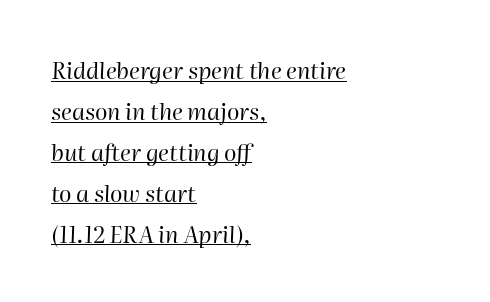
Q: Is the text bold? A: No.
Q: Is the text italic (slanted)? A: Yes, it leans right by about 2 degrees.
Q: Is the text underlined? A: Yes.
Q: How is the paragraph aligned? A: Left-aligned.
Q: Is the spacing between letters normal or unusually wide? A: Normal.
